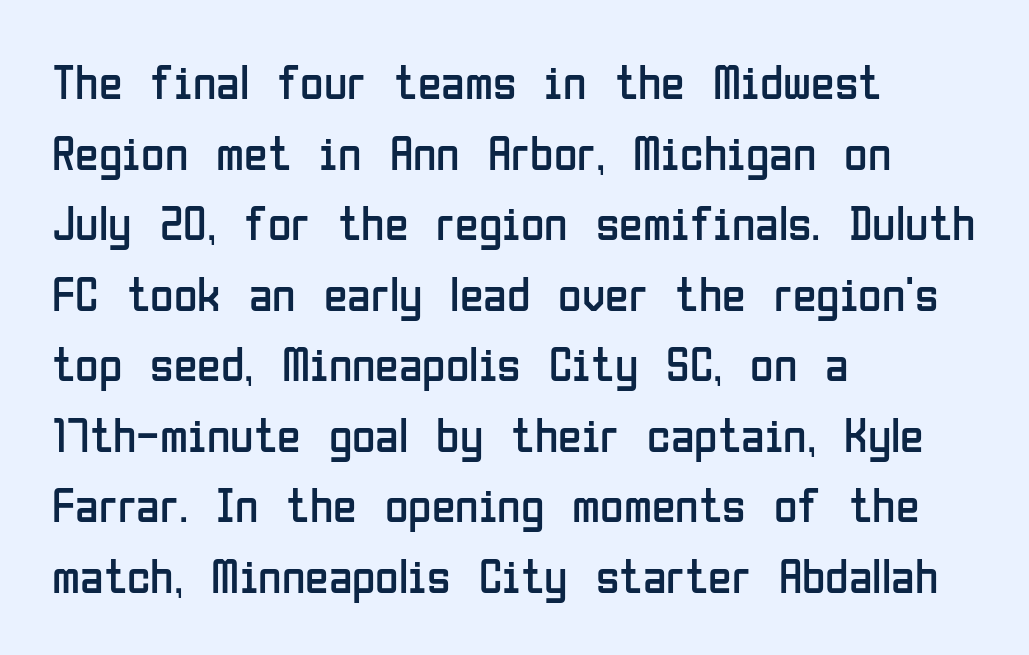
Q: Is the text bold? A: No.
Q: Is the text italic (slanted)? A: No, it is upright.
Q: Is the typeface a serif or a sans-serif typeface? A: Sans-serif.
Q: Is the text underlined? A: No.
Q: How is the paragraph aligned? A: Left-aligned.
Q: Is the spacing between letters normal or unusually wide? A: Normal.
Q: Is the spacing between lines tight, normal or loose? A: Normal.
Q: Width (condensed, normal, or wide)? A: Condensed.
Q: Stroke contrast? A: Low.
Q: x-height? A: Medium.
Q: Monospaced? A: No.
